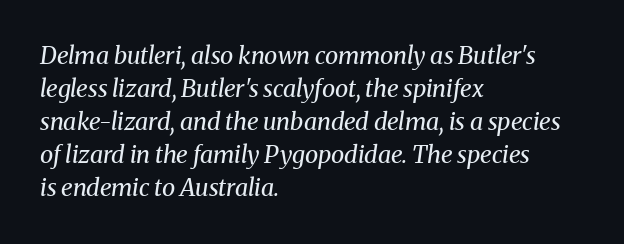
Is this a heavy cut? Hardly; it is regular or lighter. Is the block centered? No — it sits flush against the left margin. The passage shown stacks its lines at a standard gap. If you drew a line through each stem, it would be angled. The gaps between neighbouring characters are ordinary and unremarkable. Type without underlining.
